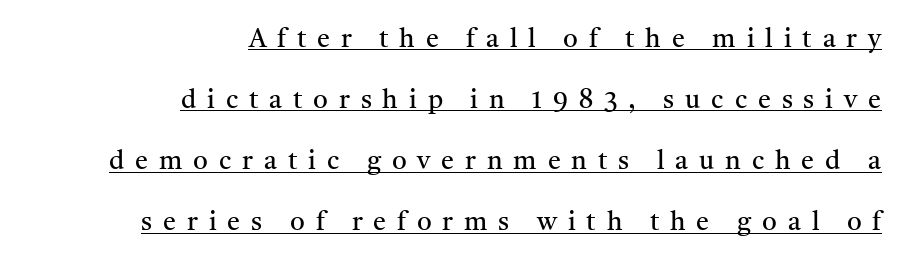
Q: Is the text bold? A: No.
Q: Is the text italic (slanted)? A: No, it is upright.
Q: Is the text underlined? A: Yes.
Q: How is the paragraph aligned? A: Right-aligned.
Q: Is the spacing between letters normal or unusually wide? A: Unusually wide.
Q: Is the spacing between lines tight, normal or loose? A: Loose.
